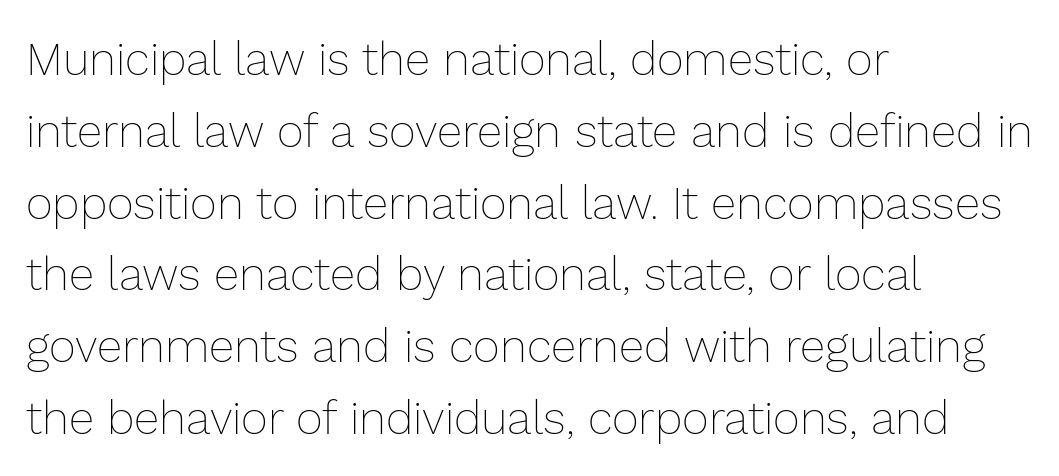
Regarding leading, the lines here are spaced in the standard way. Horizontally, the lines are justified to the leading edge only. The face used here is proportionally spaced, like ordinary book or web type. The line texture is even and compact thanks to regular tracking.
